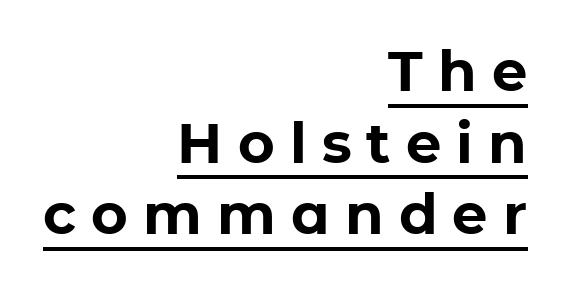
Pretty heavy lettering here — definitely bold. Does extra space separate the letters? Yes, quite a lot of it. The typeface chosen for these lines omits serifs. Reading down the column, the eye jumps a familiar distance to each next line. The rendering anchors every line to the right-hand side. Ascenders rise straight up at ninety degrees.
